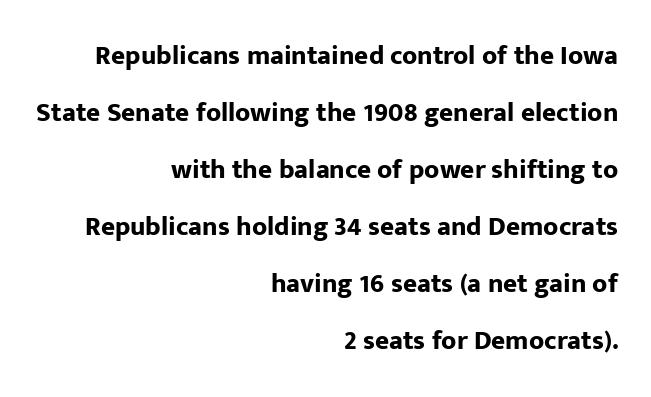
The image shows 27 px bold type, upright; set right-aligned, loose line spacing (2.11x), normal letter spacing, not underlined.
